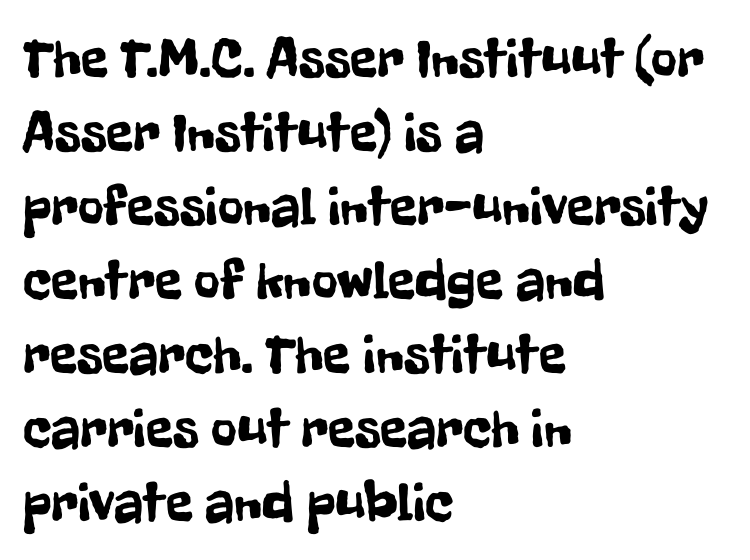
The image shows 56 px condensed sans-serif type, upright; set left-aligned, normal line spacing (1.32x), normal letter spacing, not underlined; low stroke contrast and a medium x-height.
